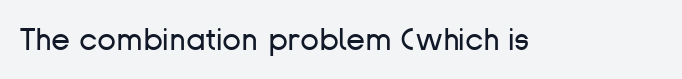
{"serif": "no", "italic": "no", "bold": "no", "weight": "regular", "width": "normal", "stroke_contrast": "low", "x_height": "medium", "monospaced": "no", "underline": "no", "letter_spacing": "normal", "letter_spacing_em": 0.0, "glyph_px": 31}
